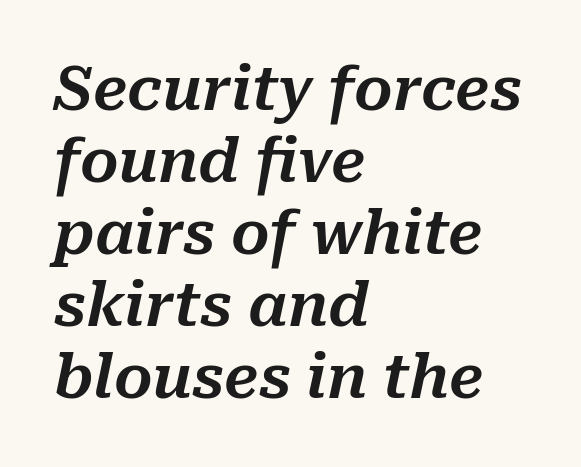
{"italic": "yes", "lean": "right", "slant_degrees": 10, "width": "normal", "stroke_contrast": "medium", "x_height": "medium", "monospaced": "no", "underline": "no", "align": "left", "line_spacing_ratio": 1.2, "letter_spacing": "normal", "letter_spacing_em": 0.0, "glyph_px": 60}
